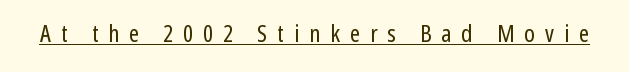
{"italic": "no", "bold": "no", "underline": "yes", "letter_spacing": "wide", "letter_spacing_em": 0.42, "glyph_px": 24}
